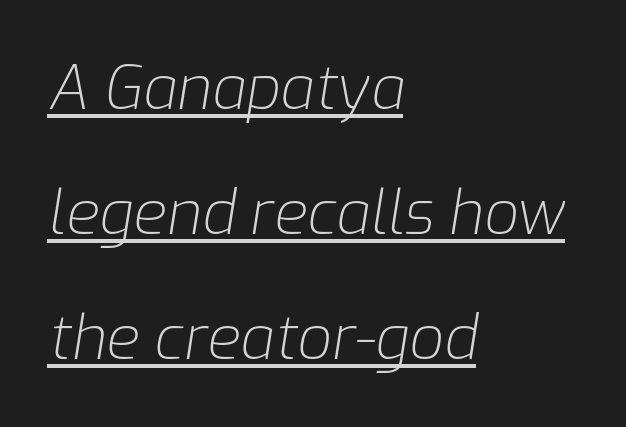
Glance below the letters and you will spot a drawn line. The whole block is typeset with a tilt. The passage shown is typed in a proportional face where columns would drift. The line-height multiplier appears high, well above default.
